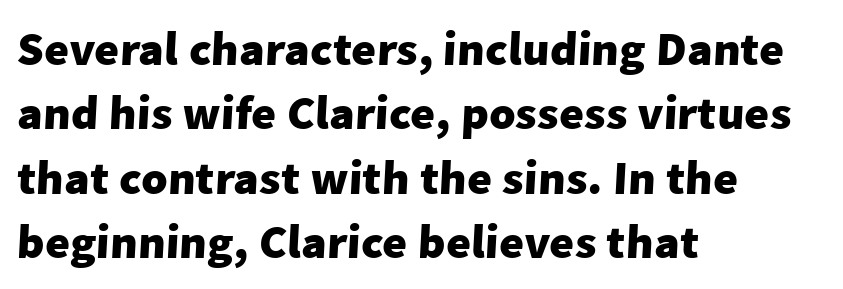
Compared with an ordinary text face, these strokes are far heavier — a full bold. There is no visible air inserted between adjacent glyphs. Unmarked baselines from the first word to the last. Note the varied advance widths — an 'i' is clearly narrower than an 'm'. Caption: multi-line text, flush left, ragged right. Type style note: lacks serifs.
